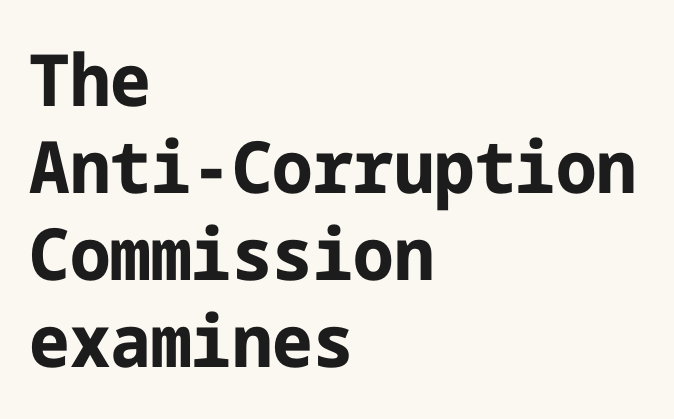
The image shows 72 px bold sans-serif type, upright; set left-aligned, line spacing 1.21x, normal letter spacing, not underlined; low stroke contrast and a medium x-height.
